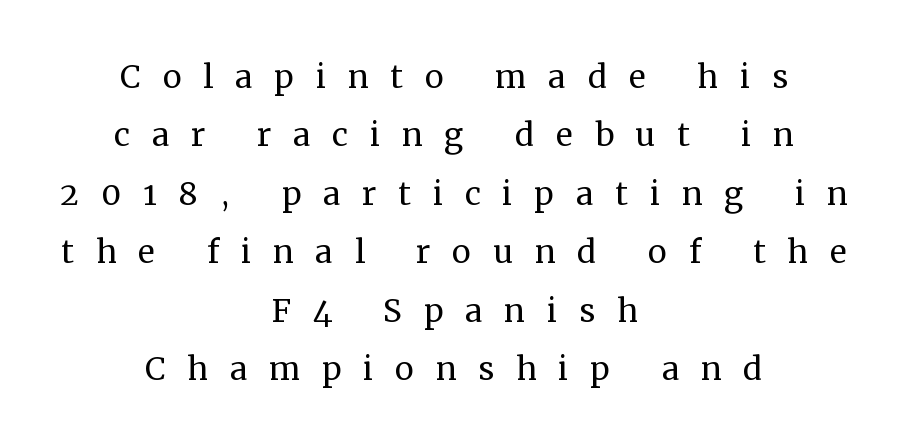
The image shows 43 px regular-weight serif type, upright; set centered, normal line spacing (1.36x), unusually wide letter spacing (+0.5 em), not underlined; medium stroke contrast and a medium x-height.
